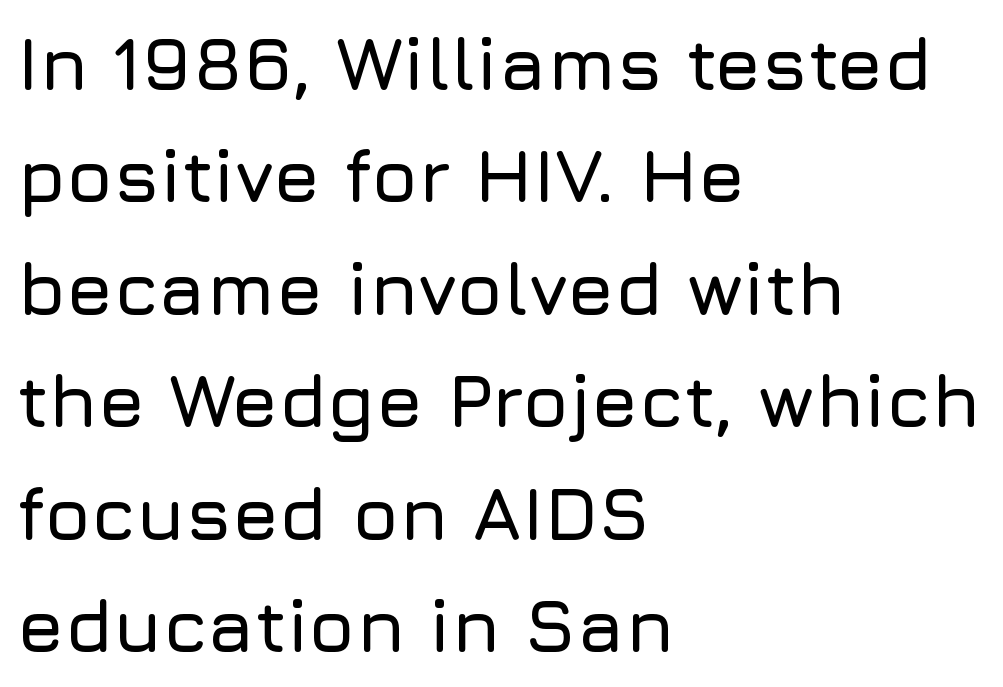
The image shows 75 px sans-serif type, upright; set left-aligned, normal line spacing (1.5x), normal letter spacing, not underlined; low stroke contrast and a medium x-height.
